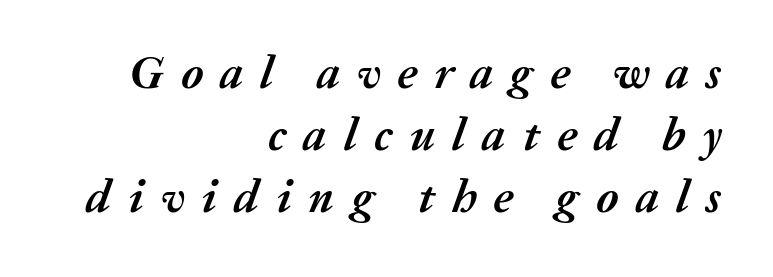
Q: Is the text bold? A: Yes.
Q: Is the text italic (slanted)? A: Yes, it leans right by about 20 degrees.
Q: Is the text underlined? A: No.
Q: How is the paragraph aligned? A: Right-aligned.
Q: Is the spacing between letters normal or unusually wide? A: Unusually wide.
Q: Is the spacing between lines tight, normal or loose? A: Normal.
Q: Width (condensed, normal, or wide)? A: Normal.
Q: Stroke contrast? A: Medium.
Q: x-height? A: Medium.
Q: Monospaced? A: No.
